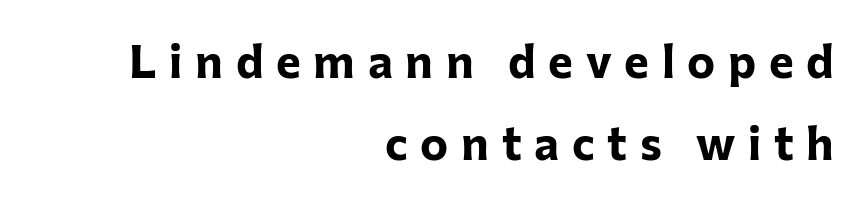
These lines are composed in type without serifs. Line ends are locked; line starts wander. Tracking here is generous; glyphs stand well apart from one another. The baseline area is clear.
